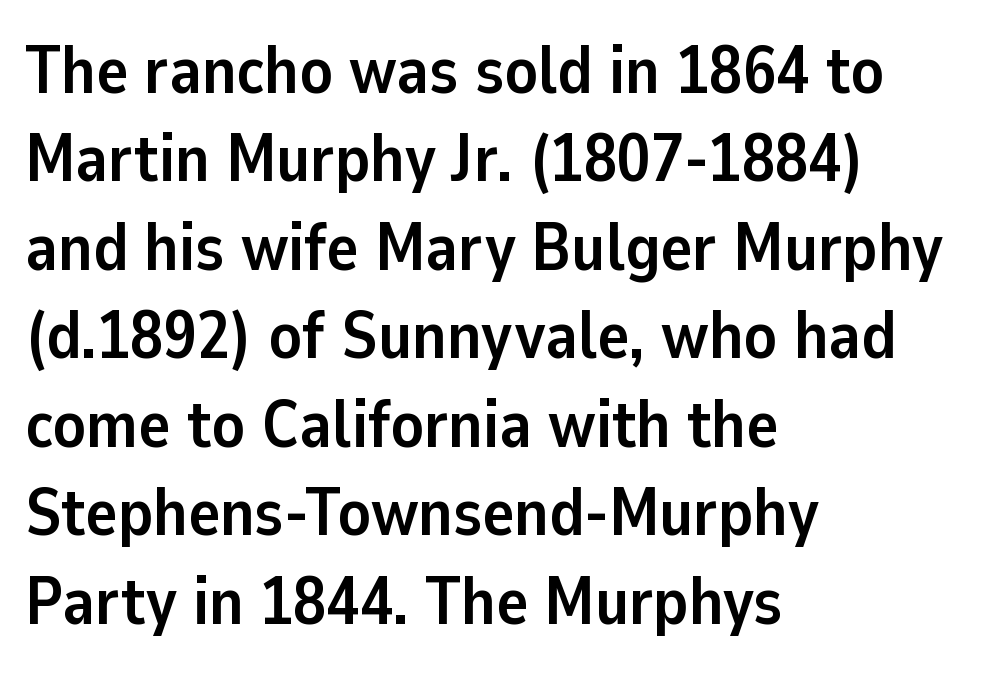
The image shows 67 px semibold sans-serif type, upright; set left-aligned, normal line spacing (1.32x), normal letter spacing, not underlined; low stroke contrast and a medium x-height.
